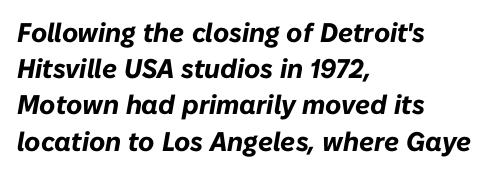
In terms of letterspacing, this is plain default setting. The font is running at its bold setting. This rendering features lettering with no underline. Looking at the ascenders, they clearly lean. The compositor pushed each line to the left boundary.
